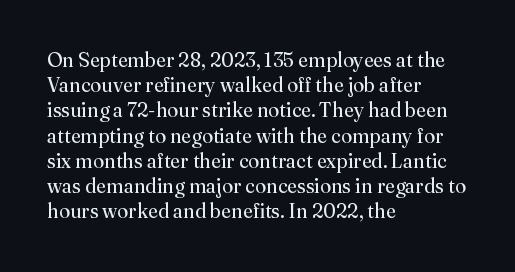
The image shows 20 px text type, upright; set left-aligned, normal line spacing (1.26x), normal letter spacing, not underlined.
